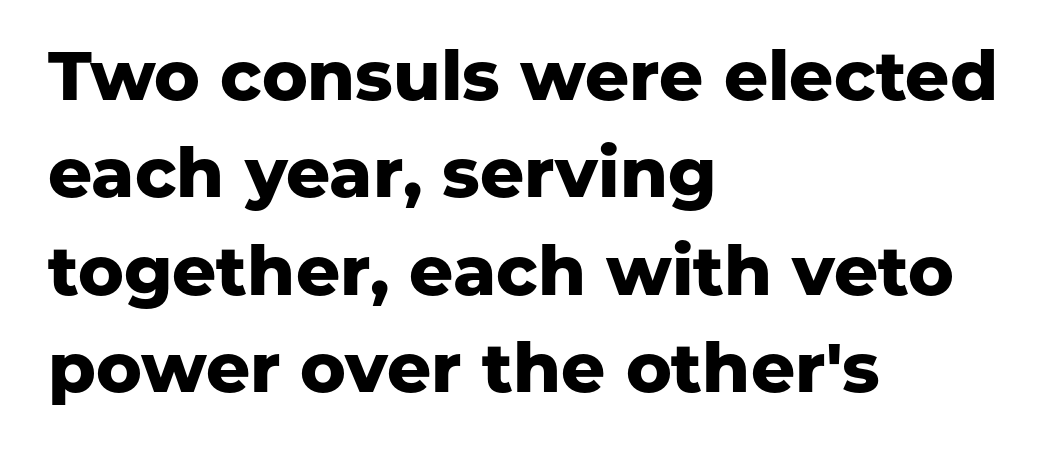
The image shows 69 px heavy sans-serif type, upright; set left-aligned, normal line spacing (1.41x), normal letter spacing, not underlined; low stroke contrast and a medium x-height.
